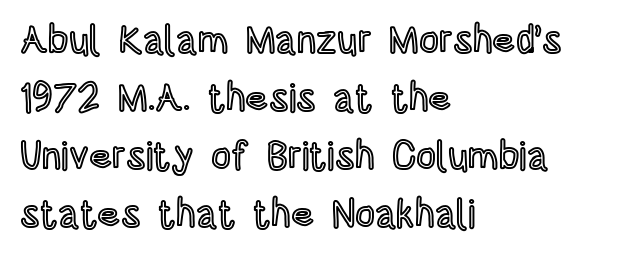
The image shows 39 px condensed type, upright; set left-aligned, normal line spacing (1.49x), normal letter spacing, not underlined; a large x-height.
